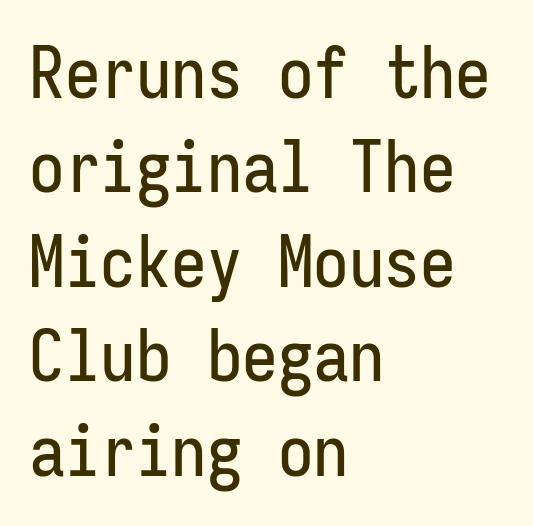
{"serif": "no", "italic": "no", "width": "condensed", "stroke_contrast": "low", "x_height": "medium", "monospaced": "yes", "underline": "no", "align": "left", "line_spacing": "normal", "line_spacing_ratio": 1.33, "letter_spacing": "normal", "letter_spacing_em": 0.0, "glyph_px": 71}
